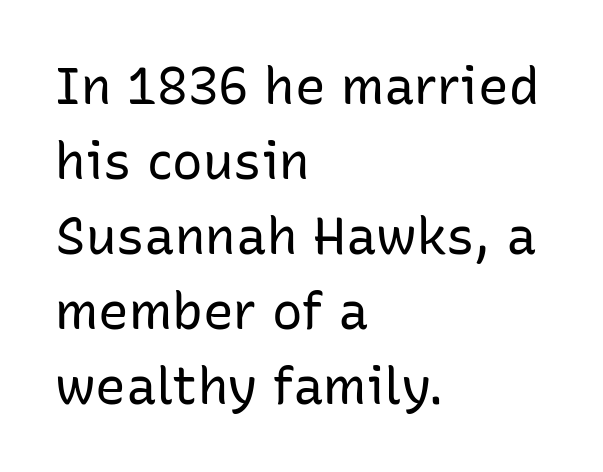
{"serif": "no", "italic": "no", "bold": "no", "weight": "regular", "width": "normal", "stroke_contrast": "low", "x_height": "medium", "monospaced": "no", "underline": "no", "align": "left", "line_spacing": "normal", "line_spacing_ratio": 1.47, "letter_spacing": "normal", "letter_spacing_em": 0.0, "glyph_px": 51}
